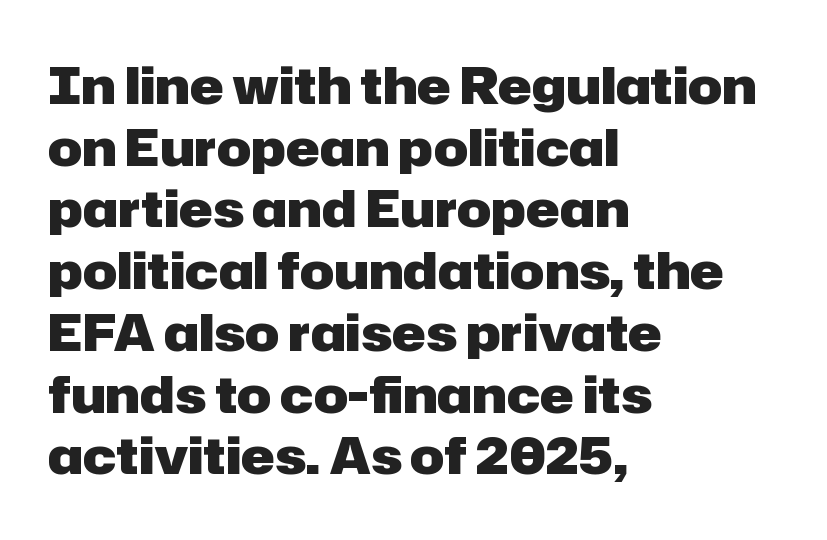
{"serif": "no", "italic": "no", "bold": "yes", "weight": "heavy", "width": "normal", "stroke_contrast": "low", "x_height": "medium", "monospaced": "no", "underline": "no", "align": "left", "line_spacing_ratio": 1.21, "letter_spacing": "normal", "letter_spacing_em": 0.0, "glyph_px": 51}
